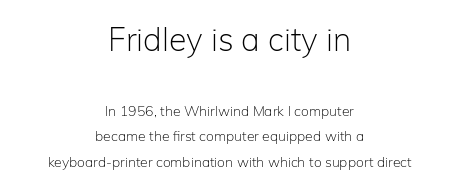
The image shows 32 px light sans-serif type, upright; set centered, line spacing 1.8x, normal letter spacing, not underlined; the first (top) block is 2.29x larger; low stroke contrast and a medium x-height.
